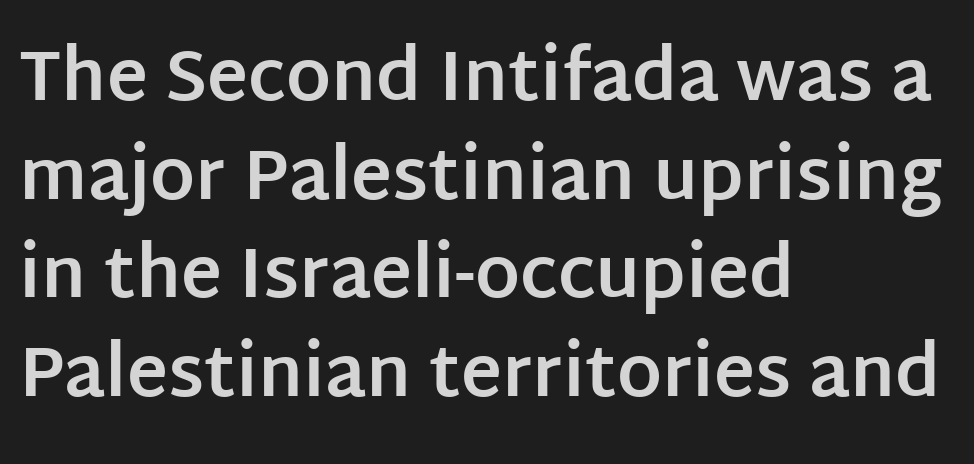
The image shows 70 px bold sans-serif type, upright; set left-aligned, normal line spacing (1.41x), normal letter spacing, not underlined; low stroke contrast and a large x-height.
